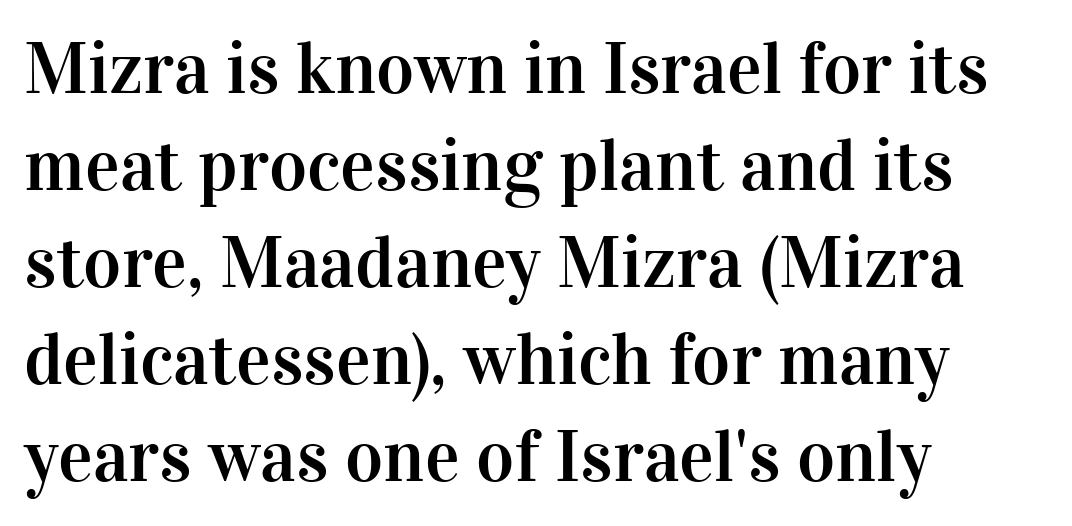
This rendering uses left alignment, leaving the right contour irregular. Bare-footed words on every line. Characters follow at the spacing the type designer built in. The letters stand upright; this is a roman face. The passage shown is typed in a proportional face where columns would drift.
